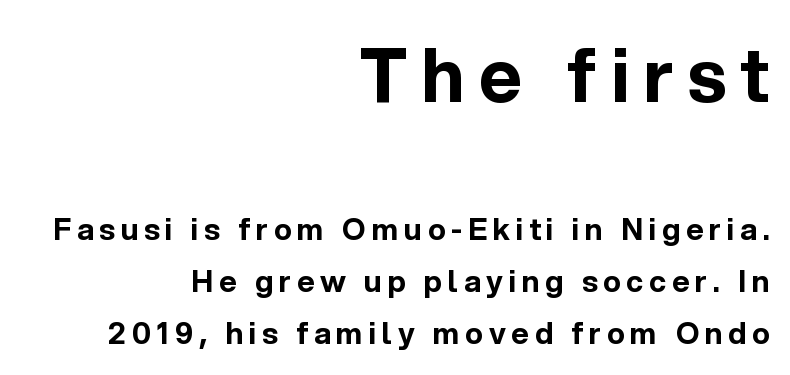
{"serif": "no", "italic": "no", "bold": "yes", "weight": "bold", "width": "normal", "x_height": "medium", "monospaced": "no", "underline": "no", "align": "right", "line_spacing_ratio": 1.73, "larger_block": "first", "size_ratio": 2.47, "glyph_px": 74}
